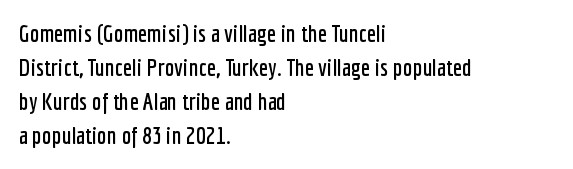
{"italic": "no", "underline": "no", "align": "left", "line_spacing": "normal", "line_spacing_ratio": 1.42, "letter_spacing": "normal", "letter_spacing_em": 0.0, "glyph_px": 24}
